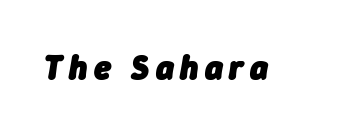
{"italic": "yes", "lean": "right", "slant_degrees": 9, "bold": "yes", "weight": "heavy", "width": "normal", "stroke_contrast": "low", "x_height": "medium", "monospaced": "no", "underline": "no", "glyph_px": 34}
